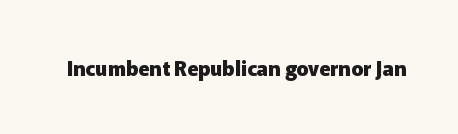
{"italic": "no", "bold": "yes", "underline": "no", "letter_spacing": "normal", "letter_spacing_em": 0.0, "glyph_px": 20}
